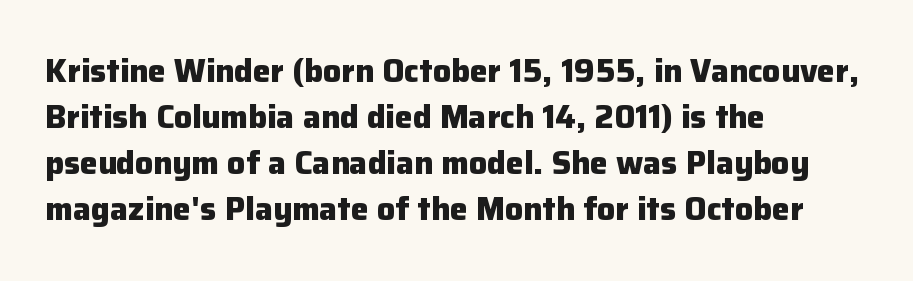
The image shows 32 px heavy sans-serif type, upright; set left-aligned, normal line spacing (1.44x), normal letter spacing, not underlined; low stroke contrast and a medium x-height.
